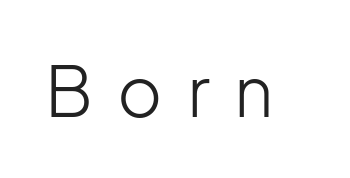
The specimen reads as upright at a glance. What stands out about the letter spacing? Its width — letters are far apart. Lines of text with bare space underneath. Weight: not bold — regular or lighter. Observe the absence of serifs on each vertical stroke in this sample.
